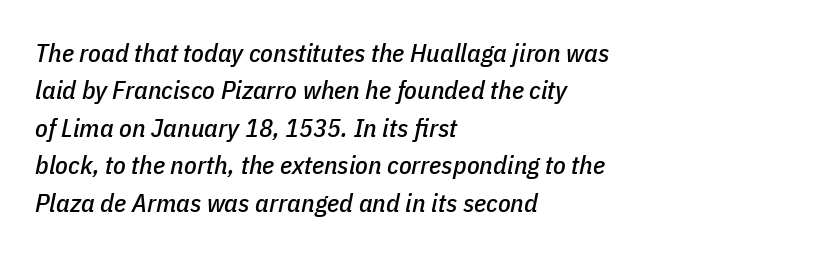
Honestly, the row spacing looks completely unremarkable. Quick note: underline off. Left-aligned paragraph, ragged on the right. This sample uses an oblique cut, with every glyph tilted off the vertical.
